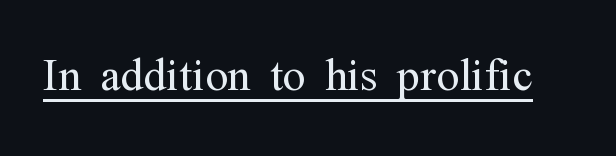
The image shows 60 px light, condensed serif type, upright; set normal letter spacing, underlined; medium stroke contrast and a medium x-height.
